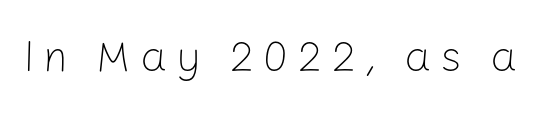
{"serif": "no", "italic": "no", "bold": "no", "weight": "light", "width": "normal", "stroke_contrast": "low", "x_height": "medium", "monospaced": "no", "underline": "no", "letter_spacing": "wide", "letter_spacing_em": 0.21, "glyph_px": 43}
